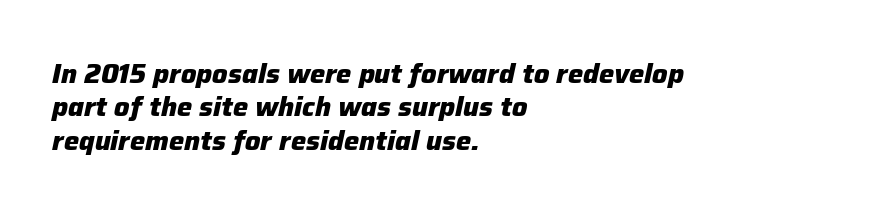
Q: Is the text bold? A: Yes.
Q: Is the text italic (slanted)? A: Yes, it leans right by about 12 degrees.
Q: Is the text underlined? A: No.
Q: How is the paragraph aligned? A: Left-aligned.
Q: Is the spacing between letters normal or unusually wide? A: Normal.
